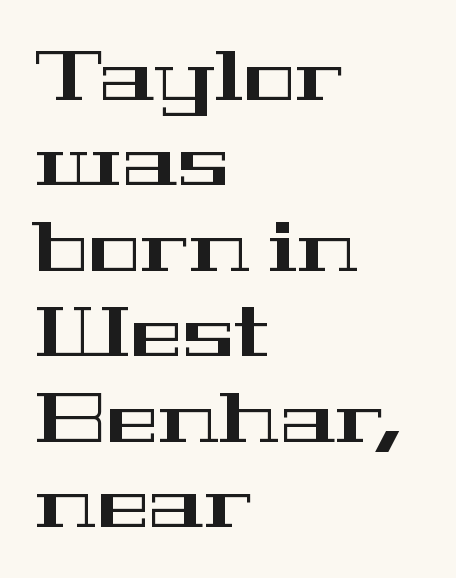
The image shows 70 px wide serif type, upright; set left-aligned, line spacing 1.22x, normal letter spacing, not underlined; high stroke contrast and a medium x-height.
